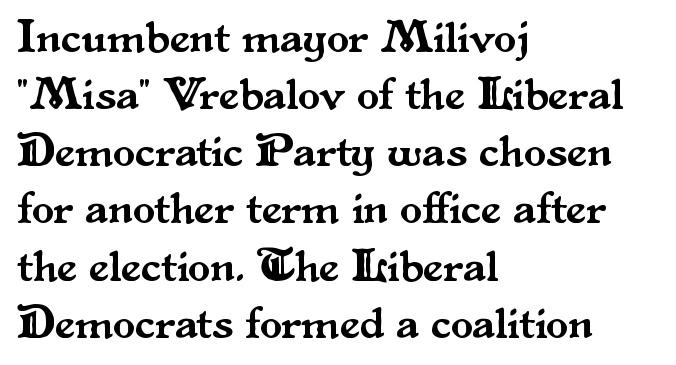
Q: Is the text italic (slanted)? A: No, it is upright.
Q: Is the typeface a serif or a sans-serif typeface? A: Serif.
Q: Is the text underlined? A: No.
Q: How is the paragraph aligned? A: Left-aligned.
Q: Is the spacing between letters normal or unusually wide? A: Normal.
Q: Is the spacing between lines tight, normal or loose? A: Normal.
Q: Width (condensed, normal, or wide)? A: Normal.
Q: Stroke contrast? A: Medium.
Q: x-height? A: Small.
Q: Monospaced? A: No.
